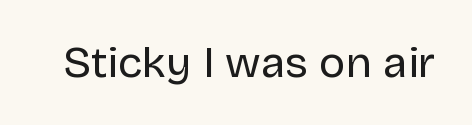
{"serif": "no", "italic": "no", "bold": "no", "weight": "regular", "width": "normal", "stroke_contrast": "low", "x_height": "large", "monospaced": "no", "underline": "no", "letter_spacing": "normal", "letter_spacing_em": 0.0, "glyph_px": 44}
